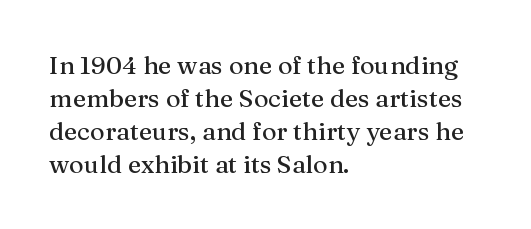
Q: Is the text italic (slanted)? A: No, it is upright.
Q: Is the text underlined? A: No.
Q: How is the paragraph aligned? A: Left-aligned.
Q: Is the spacing between letters normal or unusually wide? A: Normal.
Q: Is the spacing between lines tight, normal or loose? A: Normal.
